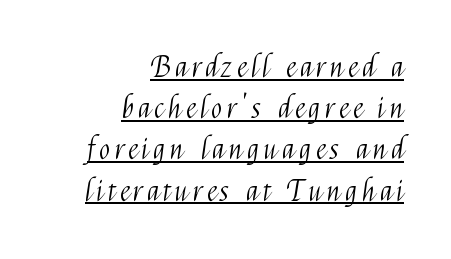
The image shows 29 px light, condensed sans-serif type; set right-aligned, normal line spacing (1.42x), underlined; medium stroke contrast and a medium x-height.
